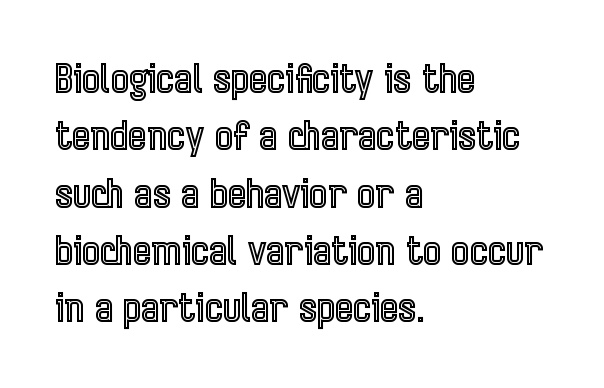
The image shows 39 px condensed type, upright; set left-aligned, normal line spacing (1.47x), normal letter spacing, not underlined; a medium x-height.
